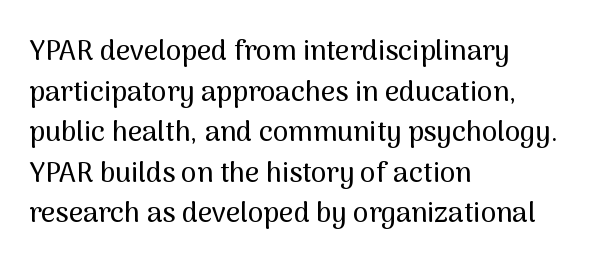
Summary of vertical rhythm: regular, with standard interline spacing. Spacing verdict: proportional, widths tailored to each character. Descender tails drop into unmarked territory. All the whitespace from short lines collects on the right. Look at the bottom of the vertical strokes: they stop flat, with no serifs.
